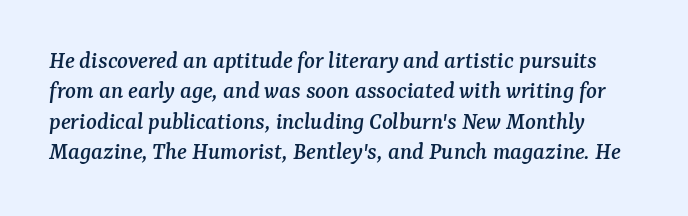
{"italic": "yes", "lean": "right", "slant_degrees": 7, "underline": "no", "line_spacing_ratio": 1.22, "letter_spacing": "normal", "letter_spacing_em": 0.0, "glyph_px": 25}
